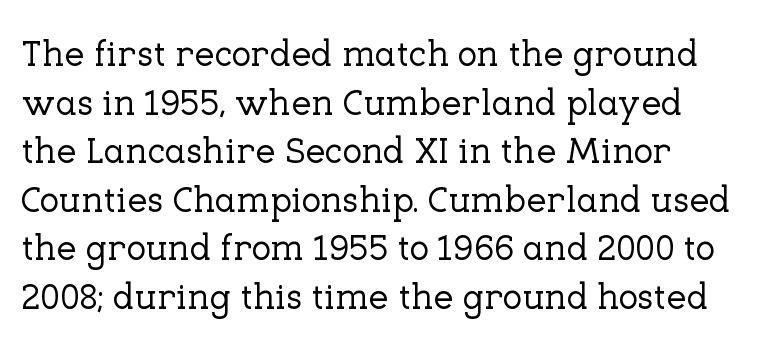
{"serif": "yes", "italic": "no", "width": "normal", "stroke_contrast": "low", "x_height": "medium", "monospaced": "no", "underline": "no", "line_spacing": "normal", "line_spacing_ratio": 1.35, "letter_spacing": "normal", "letter_spacing_em": 0.0, "glyph_px": 36}
